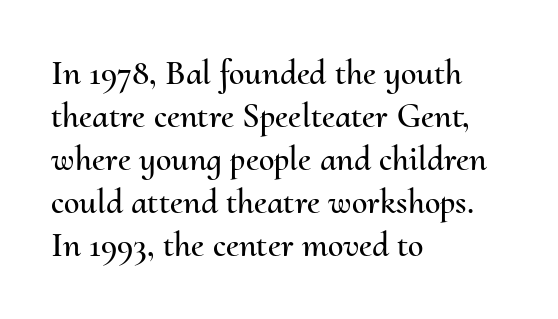
The image shows 35 px text type, upright; set left-aligned, line spacing 1.23x, normal letter spacing, not underlined; medium stroke contrast and a small x-height.
